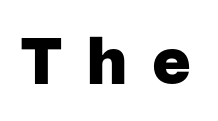
Q: Is the text bold? A: Yes.
Q: Is the text italic (slanted)? A: No, it is upright.
Q: Is the typeface a serif or a sans-serif typeface? A: Sans-serif.
Q: Is the text underlined? A: No.
Q: Is the spacing between letters normal or unusually wide? A: Unusually wide.
Q: Width (condensed, normal, or wide)? A: Normal.
Q: Stroke contrast? A: Low.
Q: x-height? A: Medium.
Q: Monospaced? A: No.
